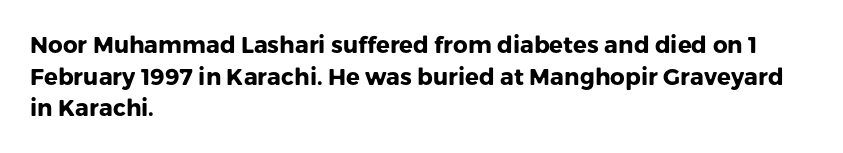
The image shows 23 px bold type, upright; set left-aligned, normal line spacing (1.37x), normal letter spacing, not underlined.
